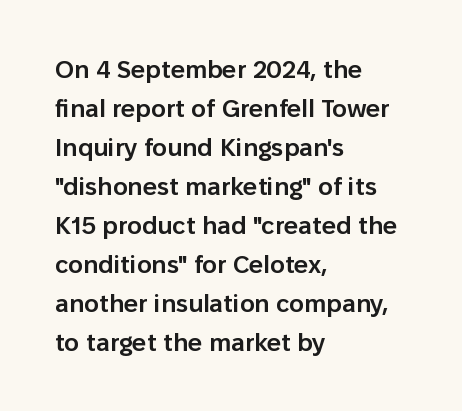
Nope, not italic — everything's standing straight. Semibold letterforms, between regular and bold. A typesetter would call this leading conventional body-copy spacing. Any mark beneath the type? The region is blank. The rendering anchors every line to the left-hand side. Letter spacing: default.
